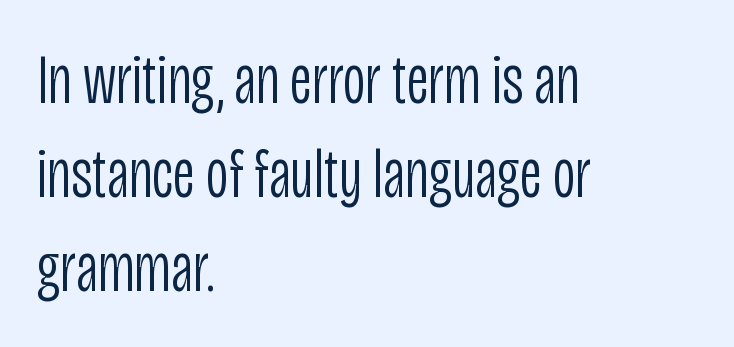
The image shows 70 px light, condensed sans-serif type, upright; set left-aligned, normal line spacing (1.34x), normal letter spacing, not underlined; low stroke contrast and a large x-height.
